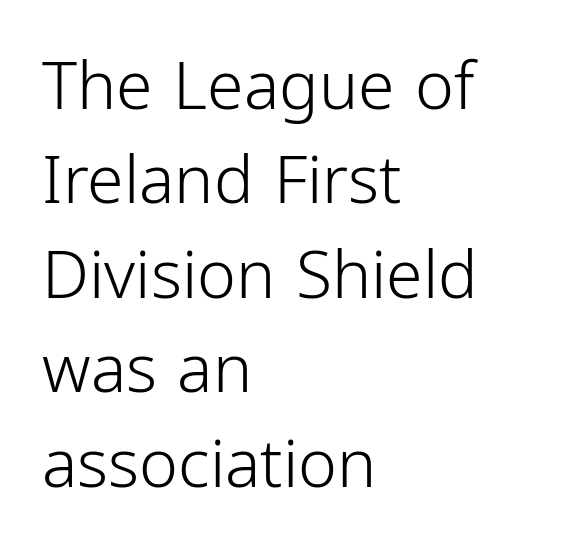
The image shows 66 px light, condensed sans-serif type, upright; set left-aligned, normal line spacing (1.43x), normal letter spacing, not underlined; low stroke contrast and a medium x-height.
